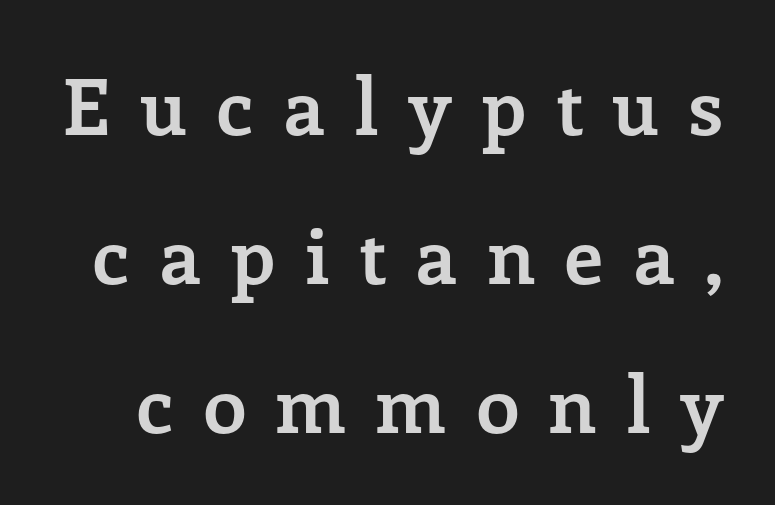
The image shows 78 px semibold serif type, upright; set loose line spacing (1.91x), unusually wide letter spacing (+0.37 em), not underlined; low stroke contrast and a medium x-height.
